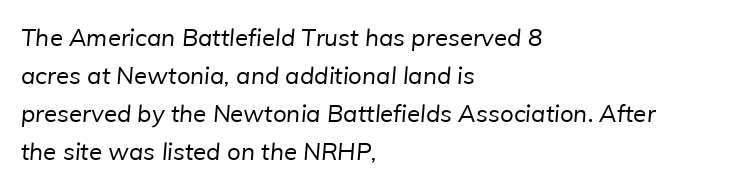
Q: Is the text bold? A: No.
Q: Is the text underlined? A: No.
Q: How is the paragraph aligned? A: Left-aligned.
Q: Is the spacing between letters normal or unusually wide? A: Normal.
Q: Is the spacing between lines tight, normal or loose? A: Normal.
